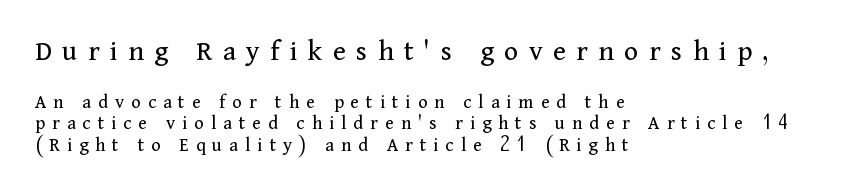
Q: Is the text bold? A: No.
Q: Is the text italic (slanted)? A: No, it is upright.
Q: Is the typeface a serif or a sans-serif typeface? A: Serif.
Q: Is the text underlined? A: No.
Q: How is the paragraph aligned? A: Left-aligned.
Q: Is the spacing between letters normal or unusually wide? A: Unusually wide.
Q: Is the spacing between lines tight, normal or loose? A: Tight.
Q: Which block of text is set in a larger size, the first (top) or the second (bottom)? A: The first (top) one.
Q: Width (condensed, normal, or wide)? A: Normal.
Q: Stroke contrast? A: Medium.
Q: x-height? A: Medium.
Q: Monospaced? A: No.
